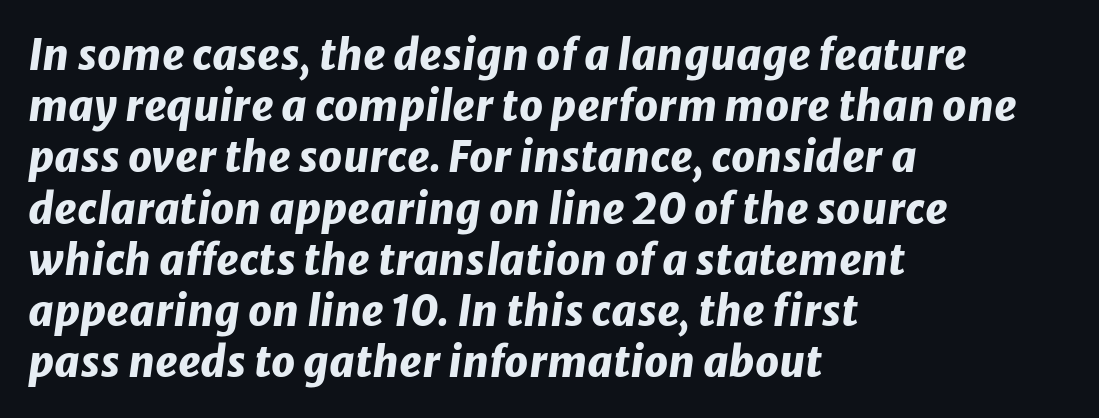
{"italic": "yes", "lean": "right", "slant_degrees": 8, "bold": "yes", "weight": "heavy", "width": "normal", "stroke_contrast": "low", "x_height": "medium", "monospaced": "no", "underline": "no", "align": "left", "line_spacing_ratio": 1.22, "letter_spacing": "normal", "letter_spacing_em": 0.0, "glyph_px": 42}
